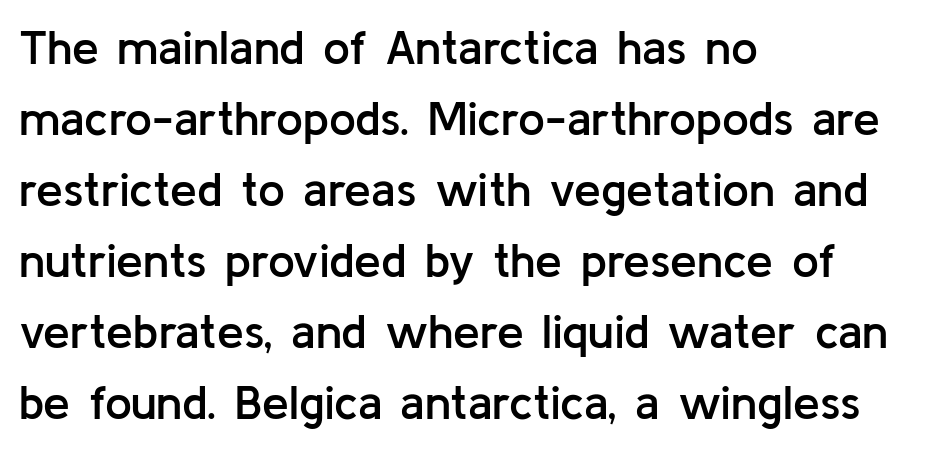
{"serif": "no", "italic": "no", "bold": "semi", "weight": "semibold", "width": "normal", "stroke_contrast": "low", "x_height": "medium", "monospaced": "no", "underline": "no", "align": "left", "line_spacing": "normal", "line_spacing_ratio": 1.48, "letter_spacing": "normal", "letter_spacing_em": 0.0, "glyph_px": 48}
